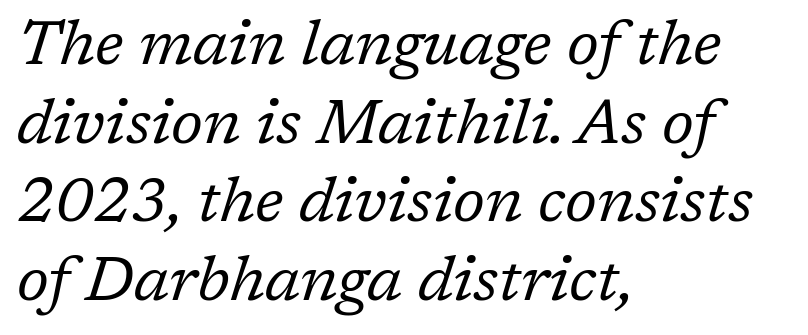
Q: Is the text bold? A: No.
Q: Is the text italic (slanted)? A: Yes, it leans right by about 17 degrees.
Q: Is the typeface a serif or a sans-serif typeface? A: Serif.
Q: Is the text underlined? A: No.
Q: How is the paragraph aligned? A: Left-aligned.
Q: Is the spacing between letters normal or unusually wide? A: Normal.
Q: Is the spacing between lines tight, normal or loose? A: Normal.
Q: Width (condensed, normal, or wide)? A: Normal.
Q: Stroke contrast? A: Low.
Q: x-height? A: Medium.
Q: Monospaced? A: No.
